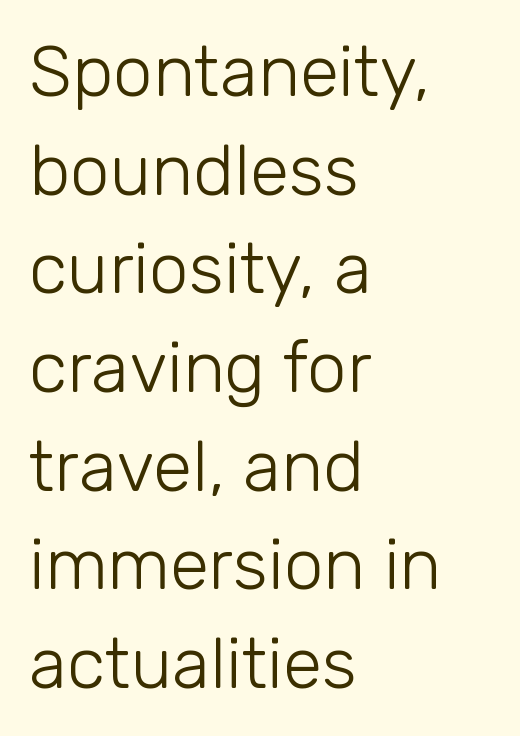
{"serif": "no", "italic": "no", "bold": "no", "weight": "light", "width": "normal", "stroke_contrast": "low", "x_height": "medium", "monospaced": "no", "underline": "no", "align": "left", "line_spacing": "normal", "line_spacing_ratio": 1.39, "letter_spacing": "normal", "letter_spacing_em": 0.0, "glyph_px": 71}
